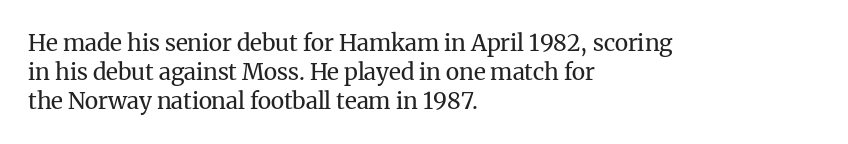
Q: Is the text bold? A: No.
Q: Is the text italic (slanted)? A: No, it is upright.
Q: Is the text underlined? A: No.
Q: How is the paragraph aligned? A: Left-aligned.
Q: Is the spacing between letters normal or unusually wide? A: Normal.
Q: Is the spacing between lines tight, normal or loose? A: Normal.
